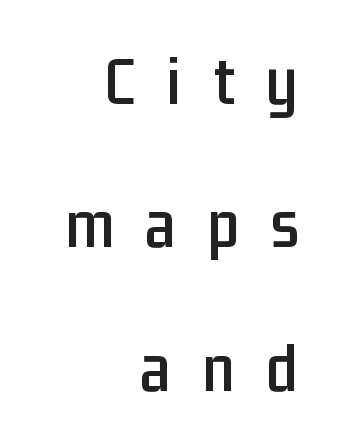
Does the leading feel generous? Absolutely, it's lavish. Has an underline been added? It has not. This sample has the flowing, uneven cadence of proportional lettering. Font category for this specimen: sans-serif. The lettering holds an erect, upright posture throughout.
